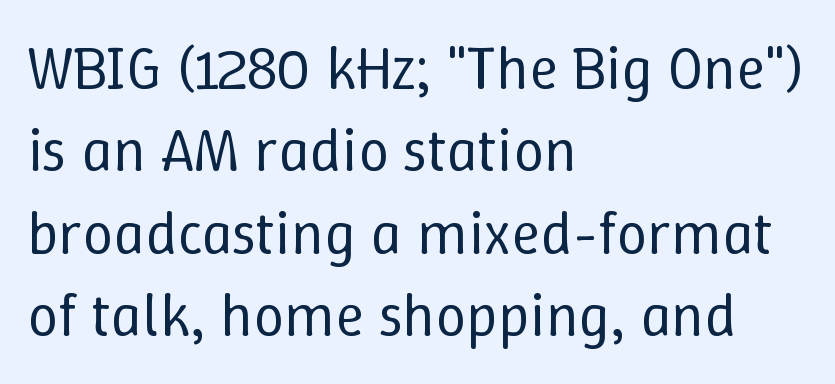
Q: Is the text bold? A: No.
Q: Is the text italic (slanted)? A: No, it is upright.
Q: Is the text underlined? A: No.
Q: How is the paragraph aligned? A: Left-aligned.
Q: Is the spacing between letters normal or unusually wide? A: Normal.
Q: Is the spacing between lines tight, normal or loose? A: Normal.
Q: Width (condensed, normal, or wide)? A: Normal.
Q: Stroke contrast? A: Low.
Q: x-height? A: Medium.
Q: Monospaced? A: No.
